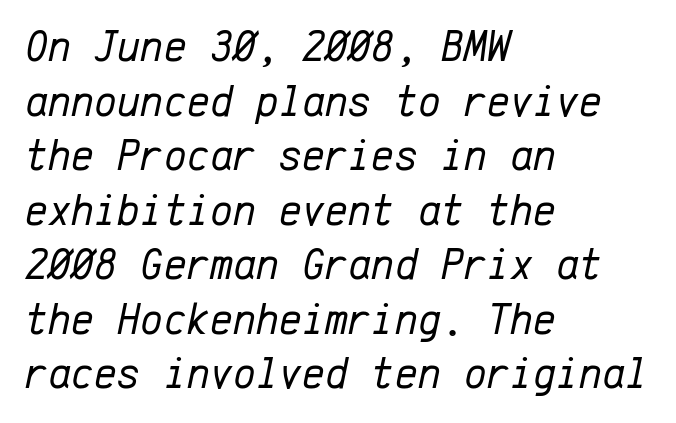
Short and long lines alike share a common starting point at left. Think of a typewriter: that constant character pitch is what you see here. When letters slant like this, we call the style italic. Letter spacing: default. Weight: regular or lighter.
